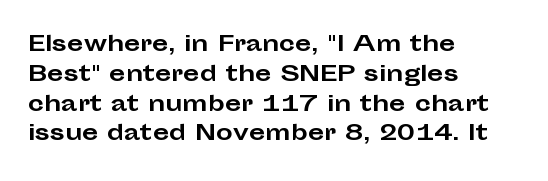
Q: Is the text bold? A: Yes.
Q: Is the text italic (slanted)? A: No, it is upright.
Q: Is the text underlined? A: No.
Q: How is the paragraph aligned? A: Left-aligned.
Q: Is the spacing between letters normal or unusually wide? A: Normal.
Q: Is the spacing between lines tight, normal or loose? A: Normal.
